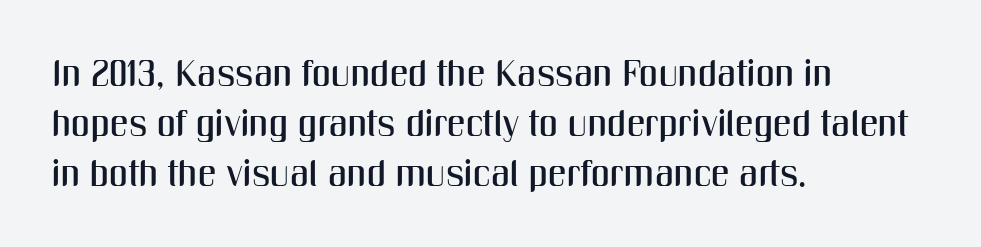
Q: Is the text italic (slanted)? A: No, it is upright.
Q: Is the typeface a serif or a sans-serif typeface? A: Sans-serif.
Q: Is the text underlined? A: No.
Q: How is the paragraph aligned? A: Left-aligned.
Q: Is the spacing between letters normal or unusually wide? A: Normal.
Q: Is the spacing between lines tight, normal or loose? A: Normal.
Q: Width (condensed, normal, or wide)? A: Condensed.
Q: Stroke contrast? A: Medium.
Q: x-height? A: Medium.
Q: Monospaced? A: No.
